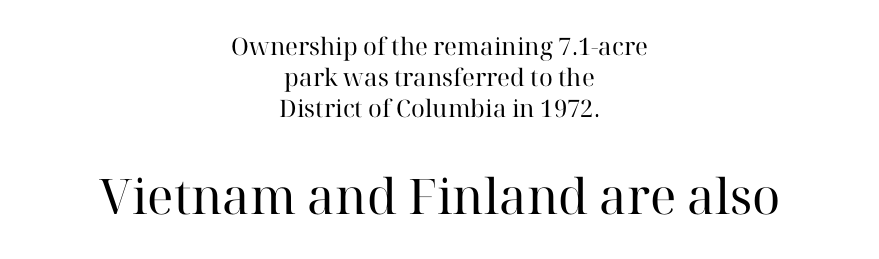
{"serif": "yes", "italic": "no", "bold": "no", "weight": "regular", "width": "normal", "stroke_contrast": "high", "x_height": "medium", "monospaced": "no", "underline": "no", "align": "center", "line_spacing": "normal", "line_spacing_ratio": 1.29, "letter_spacing": "normal", "letter_spacing_em": 0.0, "larger_block": "second", "size_ratio": 2.04, "glyph_px": 49}
